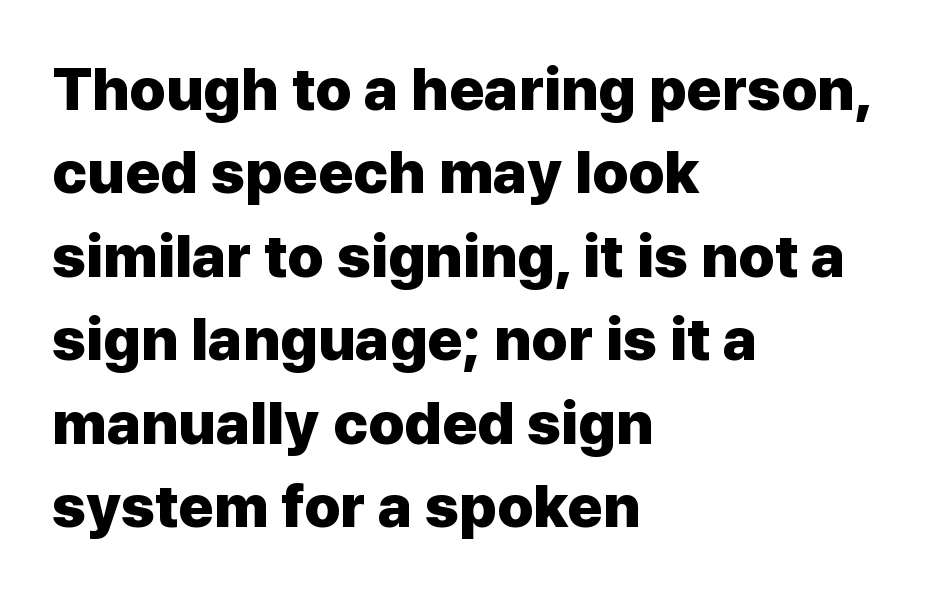
{"serif": "no", "italic": "no", "bold": "yes", "weight": "heavy", "width": "normal", "stroke_contrast": "low", "x_height": "medium", "monospaced": "no", "underline": "no", "align": "left", "line_spacing": "normal", "line_spacing_ratio": 1.39, "letter_spacing": "normal", "letter_spacing_em": 0.0, "glyph_px": 60}
